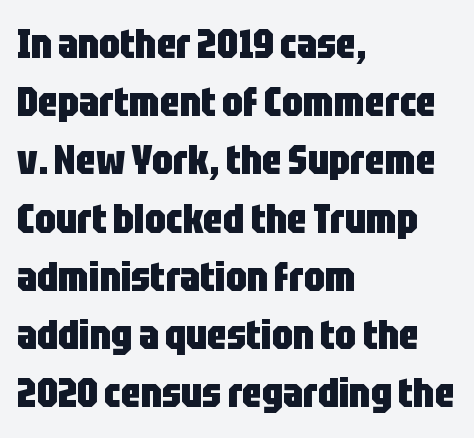
The image shows 41 px heavy, condensed sans-serif type, upright; set left-aligned, normal line spacing (1.42x), normal letter spacing, not underlined; low stroke contrast and a large x-height.
